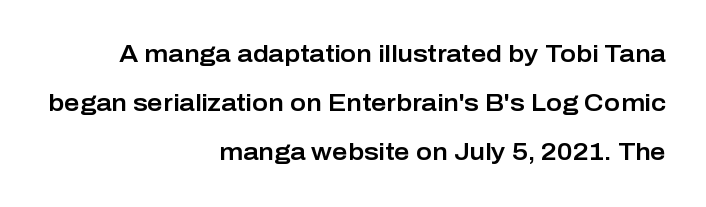
The image shows 24 px text type, upright; set right-aligned, loose line spacing (2.05x), normal letter spacing, not underlined.
